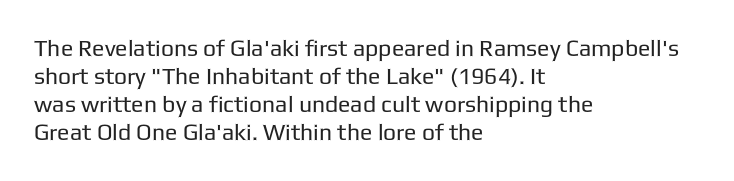
{"italic": "no", "bold": "no", "underline": "no", "align": "left", "line_spacing_ratio": 1.22, "letter_spacing": "normal", "letter_spacing_em": 0.0, "glyph_px": 23}
